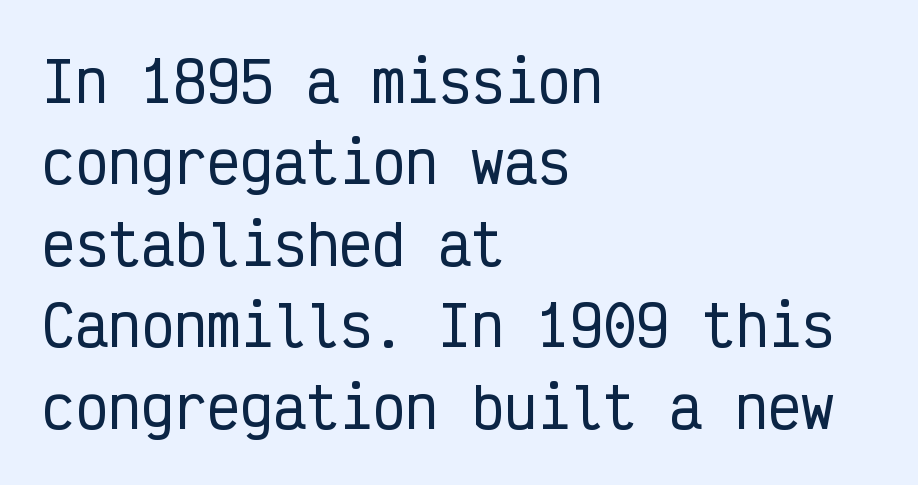
Nope, not italic — everything's standing straight. A clean baseline with only descenders dipping below it. Regarding leading, the lines here are spaced in the standard way. Every row of glyphs begins at an identical x-position on the left. Think of a typewriter: that constant character pitch is what you see here.
